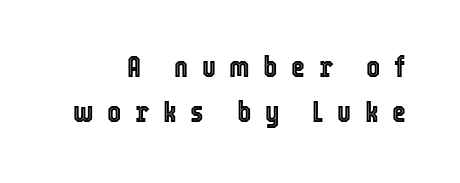
Q: Is the text italic (slanted)? A: No, it is upright.
Q: Is the text underlined? A: No.
Q: Is the spacing between letters normal or unusually wide? A: Unusually wide.
Q: Is the spacing between lines tight, normal or loose? A: Normal.
Q: Width (condensed, normal, or wide)? A: Condensed.
Q: x-height? A: Medium.
Q: Monospaced? A: No.
